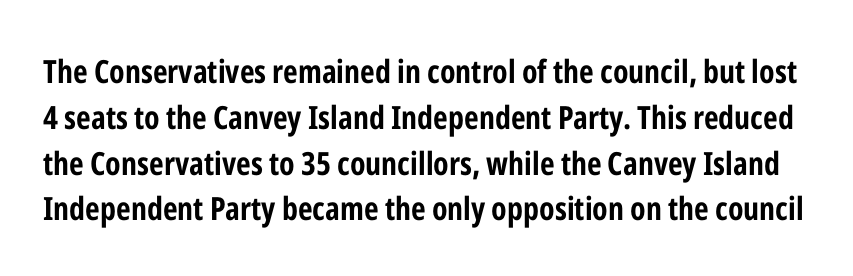
Does the type have serifs? No, each stem ends abruptly. Posture: straight, roman, zero tilt. Check under the words: just untouched page. Regular leading.
